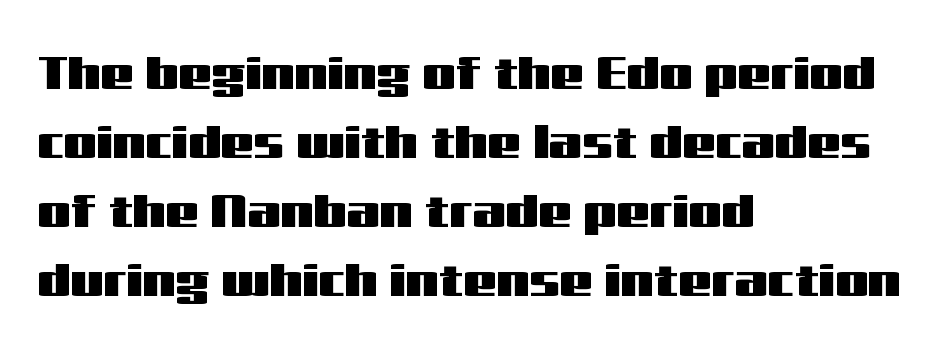
The image shows 47 px wide sans-serif type, upright; set left-aligned, normal line spacing (1.47x), normal letter spacing, not underlined; medium stroke contrast and a medium x-height.
